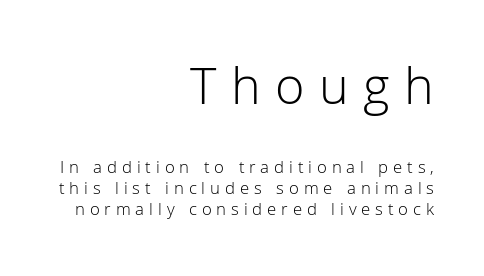
The image shows 54 px light sans-serif type, upright; set right-aligned, tight line spacing (1.15x), unusually wide letter spacing (+0.27 em), not underlined; the first (top) block is 3.0x larger; low stroke contrast and a medium x-height.
